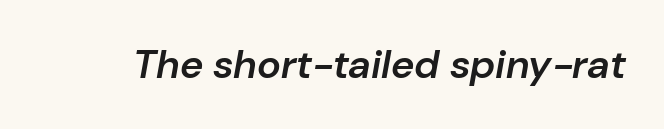
The image shows 40 px semibold type, italic (leaning right); set normal letter spacing, not underlined; low stroke contrast and a medium x-height.
